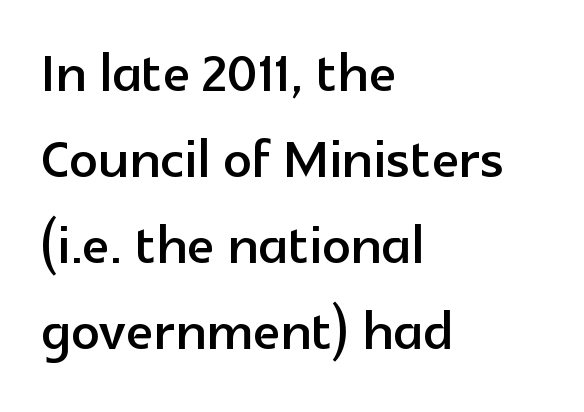
The image shows 71 px sans-serif type, upright; set left-aligned, line spacing 1.21x, normal letter spacing, not underlined; a medium x-height.
